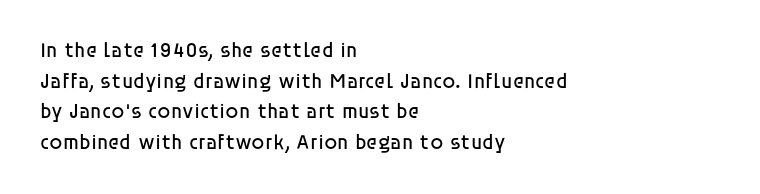
{"italic": "no", "bold": "no", "underline": "no", "align": "left", "line_spacing": "normal", "line_spacing_ratio": 1.46, "letter_spacing": "normal", "letter_spacing_em": 0.0, "glyph_px": 21}
